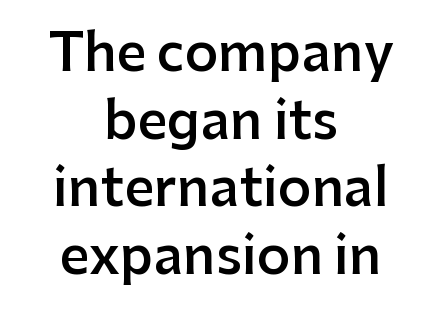
Q: Is the text bold? A: Semi-bold.
Q: Is the text italic (slanted)? A: No, it is upright.
Q: Is the typeface a serif or a sans-serif typeface? A: Sans-serif.
Q: Is the text underlined? A: No.
Q: How is the paragraph aligned? A: Centered.
Q: Is the spacing between letters normal or unusually wide? A: Normal.
Q: Is the spacing between lines tight, normal or loose? A: Normal.
Q: Width (condensed, normal, or wide)? A: Normal.
Q: Stroke contrast? A: Low.
Q: x-height? A: Medium.
Q: Monospaced? A: No.
